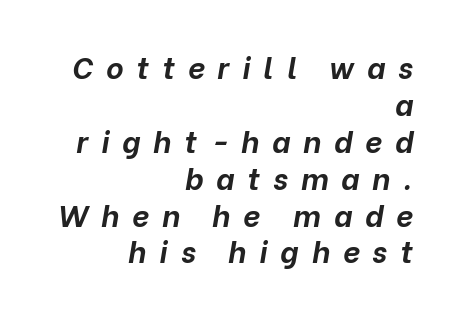
Yep, that's italic — everything's leaning. Casual observation: everything's shoved over to the right. Letters rest on an invisible, unmarked baseline. The letterforms stand isolated, each surrounded by extra space. Do the characters align in a grid? No, the font is proportional. Compared with an ordinary text face, these strokes are far heavier — a full bold.
